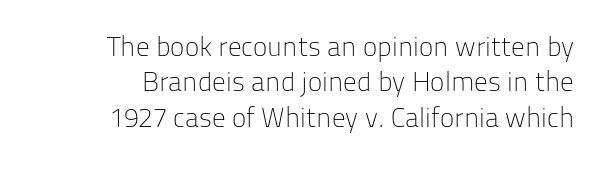
{"italic": "no", "bold": "no", "underline": "no", "line_spacing": "normal", "line_spacing_ratio": 1.31, "letter_spacing": "normal", "letter_spacing_em": 0.0, "glyph_px": 27}
